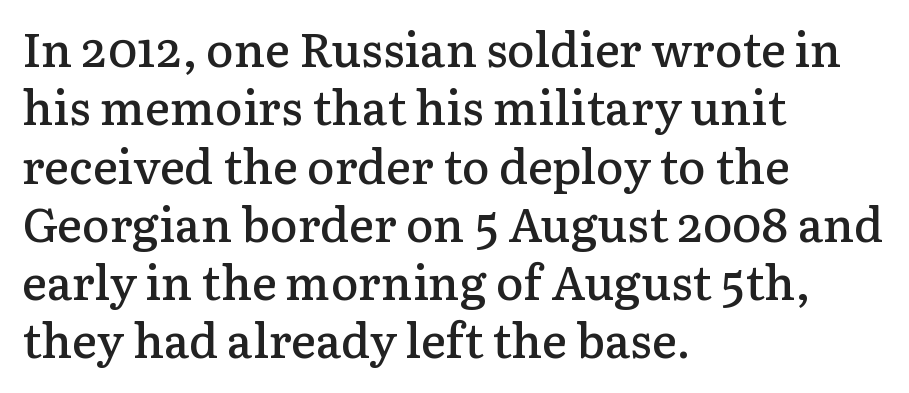
On the weight axis this lands at semibold, roughly 600. Is the letter spacing exaggerated? No — it looks like the ordinary default. Each letter's strokes conclude with small projecting serifs. Each line starts at the same left margin while the right side varies. The letters stand upright; this is a roman face. Glance below the letters and you will spot only blank space.
